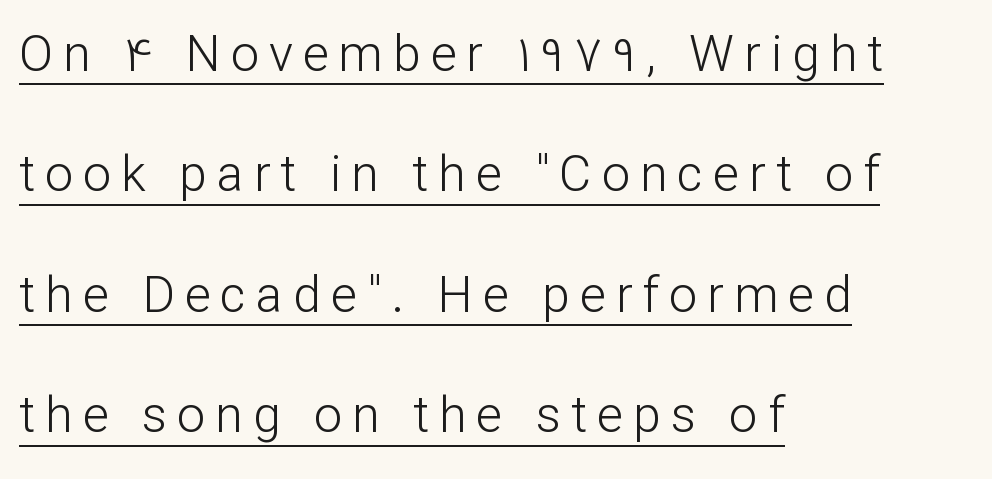
Does the copy run flush right? No — it runs flush left. Posture: vertical. The passage shown is typed in a proportional face where columns would drift. The tracking reads as deliberately expanded to a designer's eye. Caption: lettering with a line underneath.
